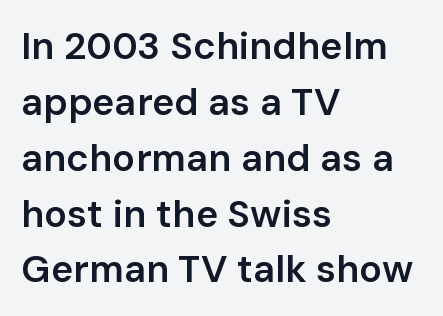
The image shows 38 px semibold sans-serif type, upright; set left-aligned, normal line spacing (1.47x), normal letter spacing, not underlined; low stroke contrast and a medium x-height.
